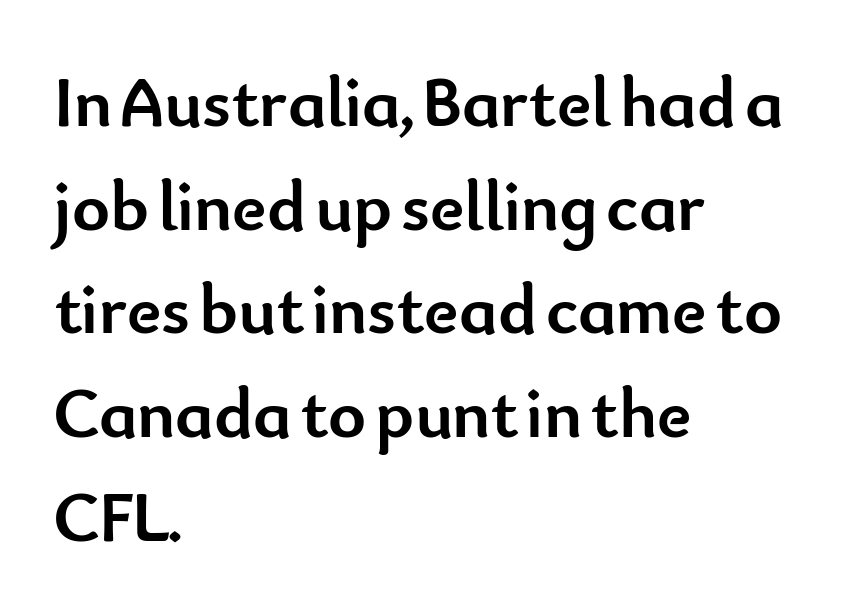
{"serif": "no", "italic": "no", "bold": "yes", "weight": "semibold", "width": "normal", "stroke_contrast": "low", "x_height": "small", "monospaced": "no", "underline": "no", "align": "left", "line_spacing": "normal", "line_spacing_ratio": 1.44, "letter_spacing": "normal", "letter_spacing_em": 0.0, "glyph_px": 72}
